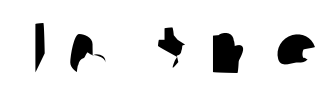
Q: Is the typeface a serif or a sans-serif typeface? A: Sans-serif.
Q: Is the text underlined? A: No.
Q: Is the spacing between letters normal or unusually wide? A: Unusually wide.
Q: Width (condensed, normal, or wide)? A: Normal.
Q: Stroke contrast? A: Low.
Q: x-height? A: Medium.
Q: Monospaced? A: No.
